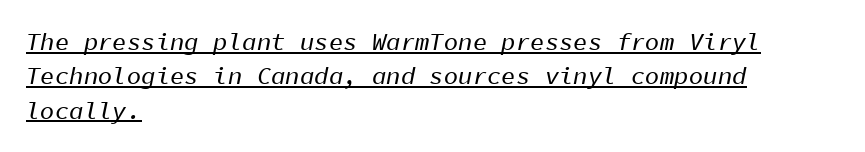
{"italic": "yes", "lean": "right", "slant_degrees": 11, "underline": "yes", "align": "left", "line_spacing": "normal", "line_spacing_ratio": 1.43, "letter_spacing": "normal", "letter_spacing_em": 0.0, "glyph_px": 24}
